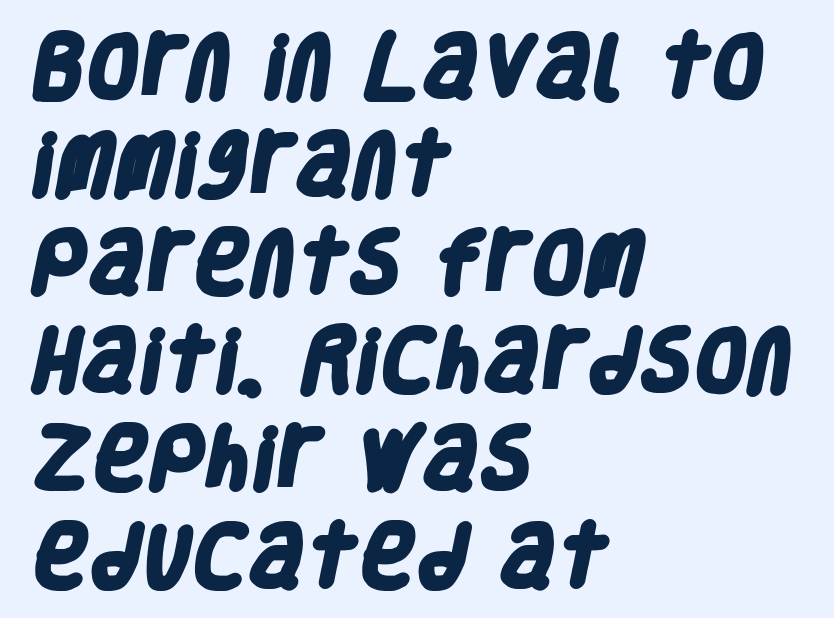
Q: Is the text bold? A: Yes.
Q: Is the typeface a serif or a sans-serif typeface? A: Sans-serif.
Q: Is the text underlined? A: No.
Q: How is the paragraph aligned? A: Left-aligned.
Q: Is the spacing between letters normal or unusually wide? A: Normal.
Q: Is the spacing between lines tight, normal or loose? A: Normal.
Q: Width (condensed, normal, or wide)? A: Condensed.
Q: Stroke contrast? A: Low.
Q: x-height? A: Large.
Q: Monospaced? A: No.
